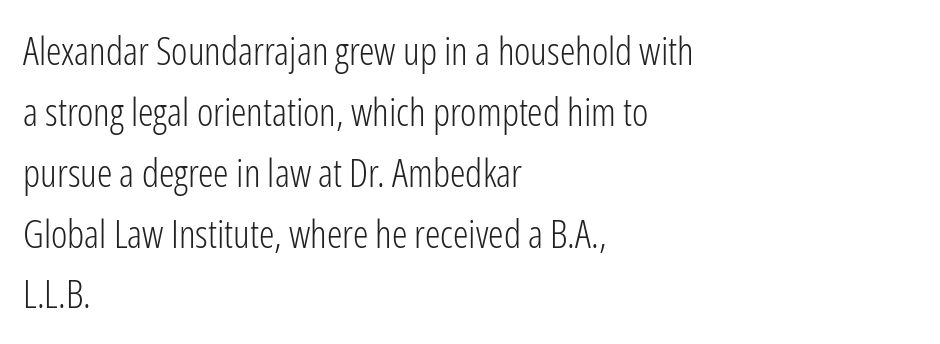
Q: Is the text bold? A: No.
Q: Is the text italic (slanted)? A: No, it is upright.
Q: Is the typeface a serif or a sans-serif typeface? A: Sans-serif.
Q: Is the text underlined? A: No.
Q: How is the paragraph aligned? A: Left-aligned.
Q: Is the spacing between letters normal or unusually wide? A: Normal.
Q: Is the spacing between lines tight, normal or loose? A: Normal.
Q: Width (condensed, normal, or wide)? A: Condensed.
Q: Stroke contrast? A: Low.
Q: x-height? A: Medium.
Q: Monospaced? A: No.
